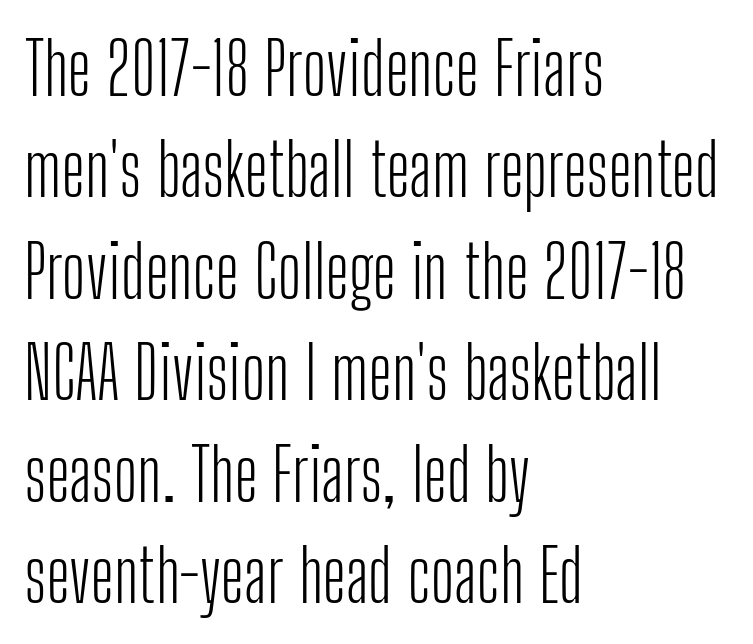
The image shows 73 px light, condensed sans-serif type, upright; set left-aligned, normal line spacing (1.39x), normal letter spacing, not underlined; low stroke contrast and a medium x-height.
